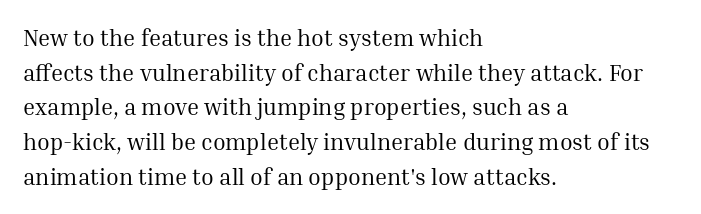
The image shows 23 px text type, upright; set left-aligned, normal line spacing (1.51x), normal letter spacing, not underlined.
